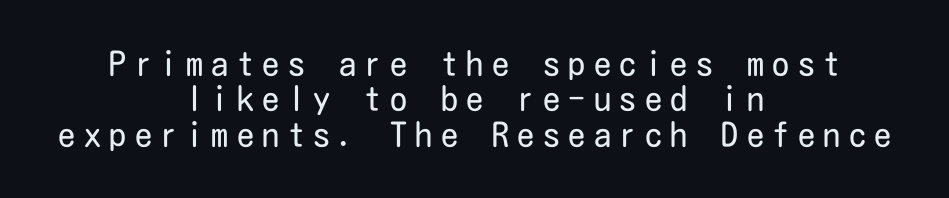
{"serif": "no", "italic": "no", "bold": "no", "weight": "regular", "width": "condensed", "stroke_contrast": "low", "x_height": "medium", "underline": "no", "align": "center", "line_spacing": "tight", "line_spacing_ratio": 1.04, "letter_spacing": "wide", "letter_spacing_em": 0.25, "glyph_px": 34}
